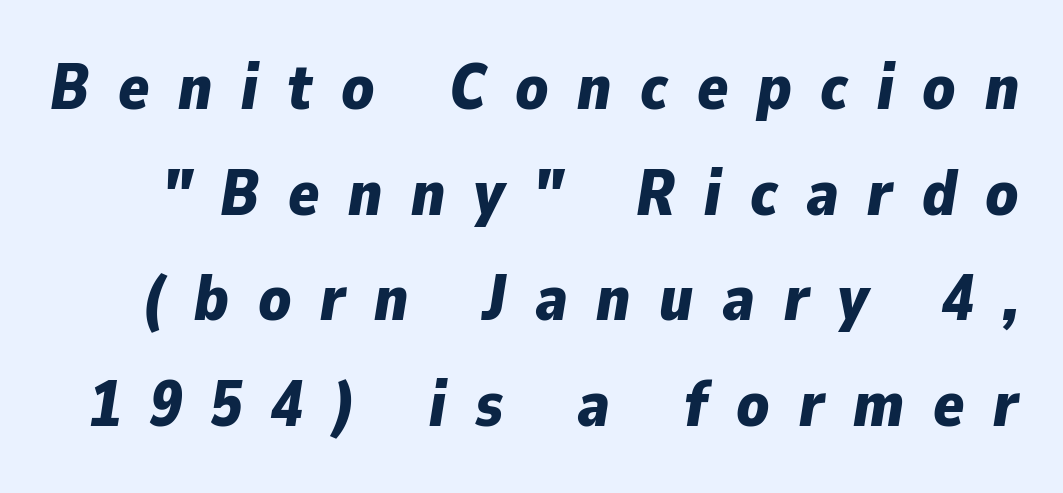
These lines carry a lot of weight — the face is fully bold. You can tell it's italic because the verticals aren't actually vertical. The space beneath each line is pristine and unruled. The letterforms stand isolated, each surrounded by extra space. Quick note: interline space is typical.
